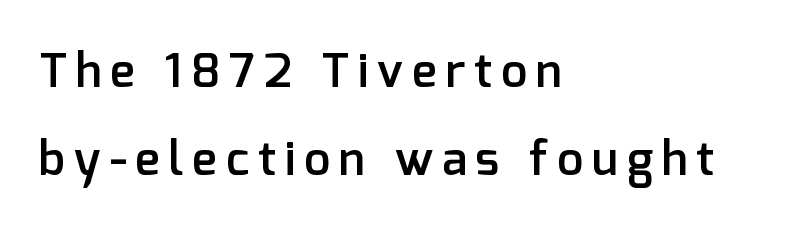
{"serif": "no", "italic": "no", "bold": "semi", "weight": "semibold", "width": "normal", "stroke_contrast": "low", "x_height": "medium", "monospaced": "no", "underline": "no", "align": "left", "line_spacing_ratio": 1.87, "glyph_px": 47}
